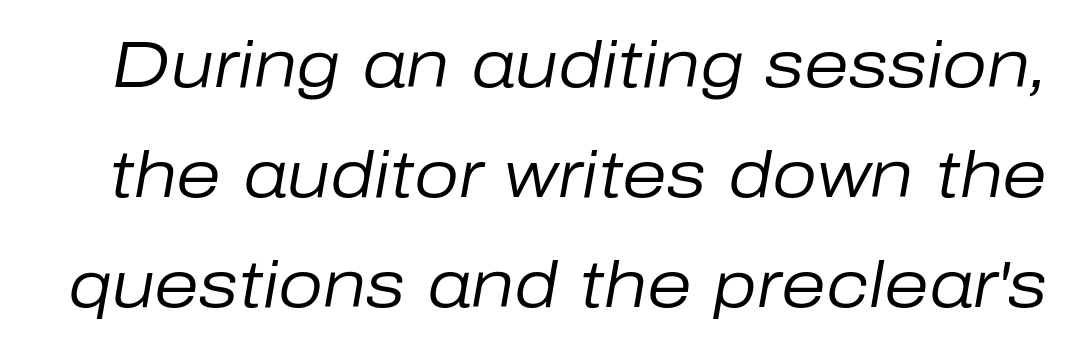
Check under the words: just untouched page. This sample has the flowing, uneven cadence of proportional lettering. In terms of letterspacing, this is plain default setting. The weight would be labelled regular, book, light, or lighter still. Slant detected: the letters are inclined.
